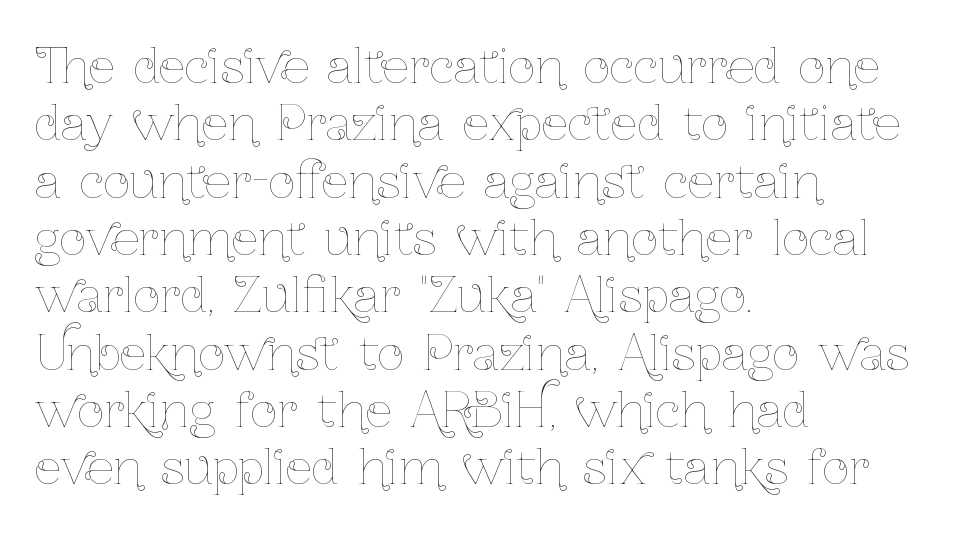
The image shows 47 px thin, condensed type, upright; set left-aligned, line spacing 1.22x, normal letter spacing, not underlined; low stroke contrast and a medium x-height.
